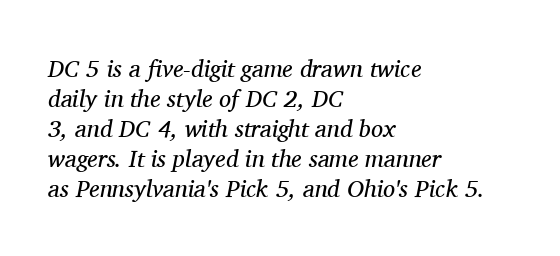
Q: Is the text bold? A: No.
Q: Is the text italic (slanted)? A: Yes, it leans right by about 11 degrees.
Q: Is the text underlined? A: No.
Q: How is the paragraph aligned? A: Left-aligned.
Q: Is the spacing between letters normal or unusually wide? A: Normal.
Q: Is the spacing between lines tight, normal or loose? A: Normal.
